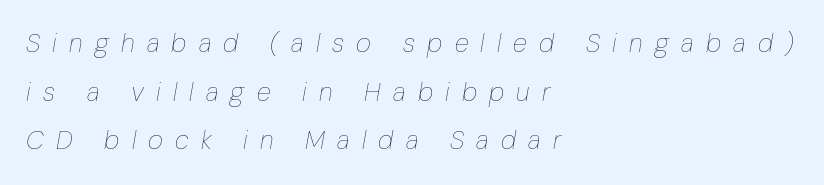
Q: Is the text bold? A: No.
Q: Is the text italic (slanted)? A: Yes, it leans right by about 10 degrees.
Q: Is the text underlined? A: No.
Q: How is the paragraph aligned? A: Left-aligned.
Q: Is the spacing between letters normal or unusually wide? A: Unusually wide.
